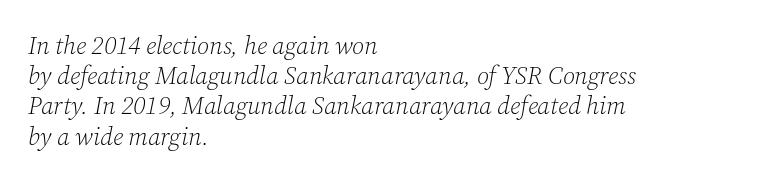
{"italic": "yes", "lean": "right", "slant_degrees": 12, "bold": "no", "underline": "no", "align": "left", "line_spacing_ratio": 1.21, "letter_spacing": "normal", "letter_spacing_em": 0.0, "glyph_px": 25}
